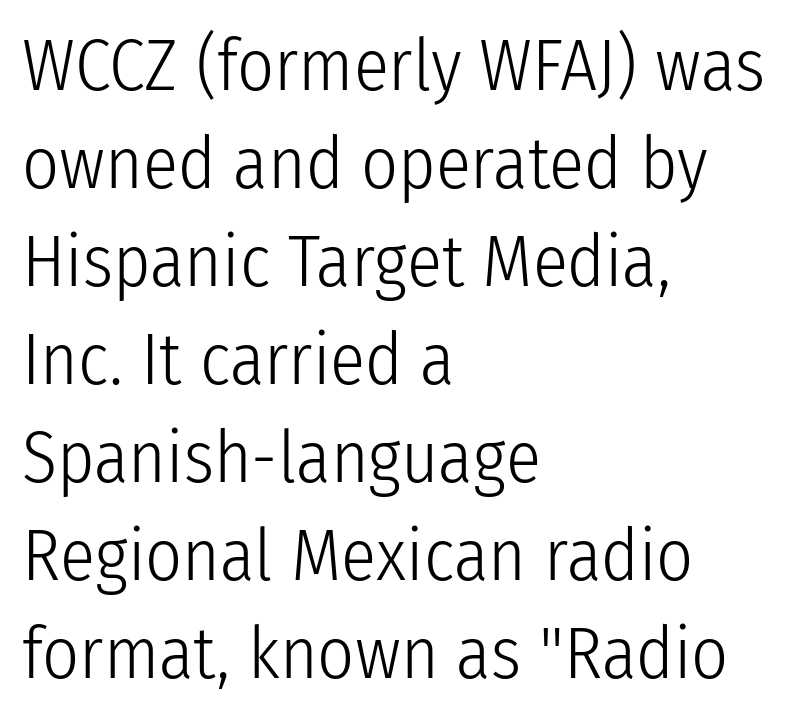
{"serif": "no", "italic": "no", "bold": "no", "weight": "light", "width": "condensed", "stroke_contrast": "low", "x_height": "medium", "monospaced": "no", "underline": "no", "align": "left", "line_spacing": "normal", "line_spacing_ratio": 1.36, "letter_spacing": "normal", "letter_spacing_em": 0.0, "glyph_px": 72}
